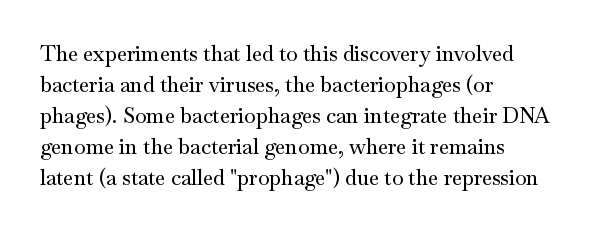
Q: Is the text italic (slanted)? A: No, it is upright.
Q: Is the text underlined? A: No.
Q: How is the paragraph aligned? A: Left-aligned.
Q: Is the spacing between letters normal or unusually wide? A: Normal.
Q: Is the spacing between lines tight, normal or loose? A: Normal.
